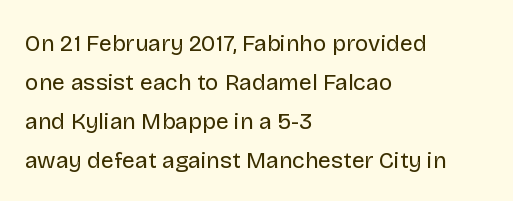
{"italic": "no", "bold": "no", "underline": "no", "align": "left", "line_spacing": "normal", "line_spacing_ratio": 1.69, "letter_spacing": "normal", "letter_spacing_em": 0.0, "glyph_px": 23}
